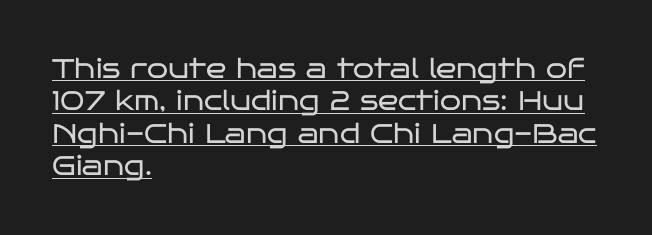
The letters look calm and open, with moderate or lighter stems. These lines were composed using upright roman letters. Between one letter and the next there's only the usual sliver of space. A baseline rule has been typeset under these characters.
